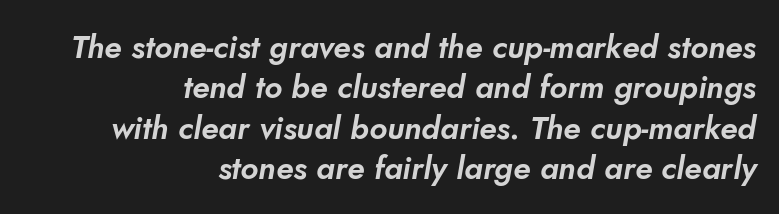
Q: Is the typeface a serif or a sans-serif typeface? A: Sans-serif.
Q: Is the text underlined? A: No.
Q: How is the paragraph aligned? A: Right-aligned.
Q: Is the spacing between letters normal or unusually wide? A: Normal.
Q: Is the spacing between lines tight, normal or loose? A: Normal.
Q: Width (condensed, normal, or wide)? A: Normal.
Q: Stroke contrast? A: Low.
Q: x-height? A: Small.
Q: Monospaced? A: No.
